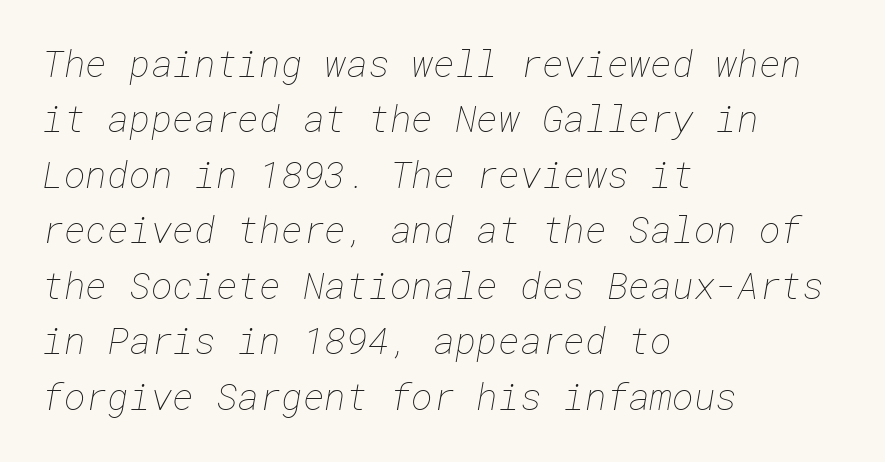
A quiet, ordinary-to-light weight characterises the typeface. Leftover space on each line is placed entirely after the last word. Between one letter and the next there's only the usual sliver of space. The leading is moderate, giving the passage an even texture. Descender tails drop into unmarked territory.
